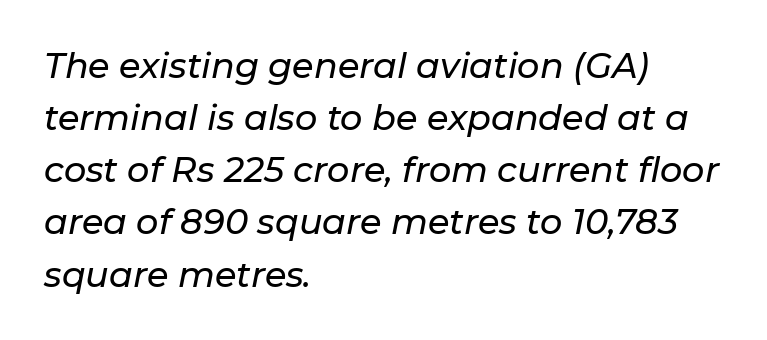
The face used here has a pronounced slope to its letters. Do the characters align in a grid? No, the font is proportional. There is no visible air inserted between adjacent glyphs. These lines are set flush left with a ragged right edge.
